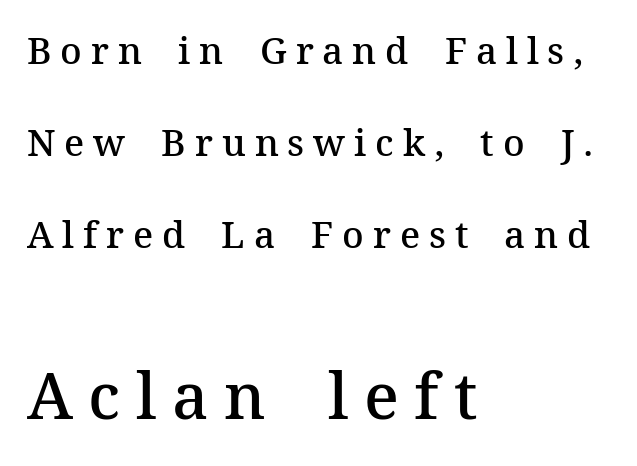
Unmarked baselines from the first word to the last. In terms of weight, the rendering is demibold, just under bold. One glance says open: line gaps are wider than usual. The letters carry serifs — small finishing strokes at the ends of their stems. One-word summary of the alignment: left.
